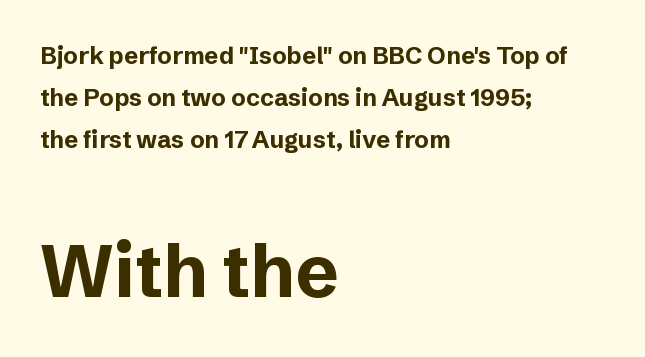
{"serif": "no", "italic": "no", "bold": "yes", "weight": "bold", "width": "normal", "stroke_contrast": "low", "x_height": "medium", "monospaced": "no", "underline": "no", "align": "left", "line_spacing_ratio": 1.76, "letter_spacing": "normal", "letter_spacing_em": 0.0, "larger_block": "second", "size_ratio": 3.04, "glyph_px": 73}
